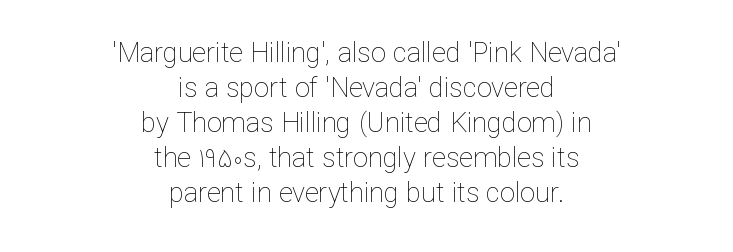
{"italic": "no", "bold": "no", "underline": "no", "align": "center", "line_spacing": "normal", "line_spacing_ratio": 1.3, "letter_spacing": "normal", "letter_spacing_em": 0.0, "glyph_px": 27}
